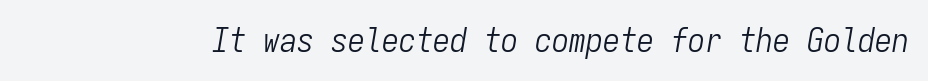
{"italic": "yes", "lean": "right", "slant_degrees": 9, "bold": "no", "weight": "light", "width": "condensed", "stroke_contrast": "low", "x_height": "medium", "monospaced": "yes", "underline": "no", "letter_spacing": "normal", "letter_spacing_em": 0.0, "glyph_px": 34}
